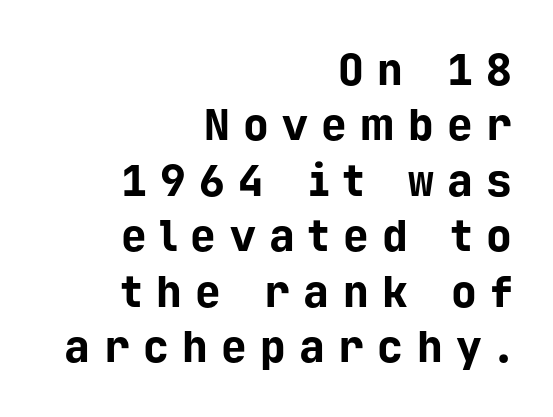
{"serif": "no", "italic": "no", "bold": "yes", "weight": "bold", "width": "normal", "stroke_contrast": "low", "x_height": "medium", "monospaced": "yes", "underline": "no", "align": "right", "line_spacing": "normal", "line_spacing_ratio": 1.29, "letter_spacing": "wide", "letter_spacing_em": 0.31, "glyph_px": 43}
